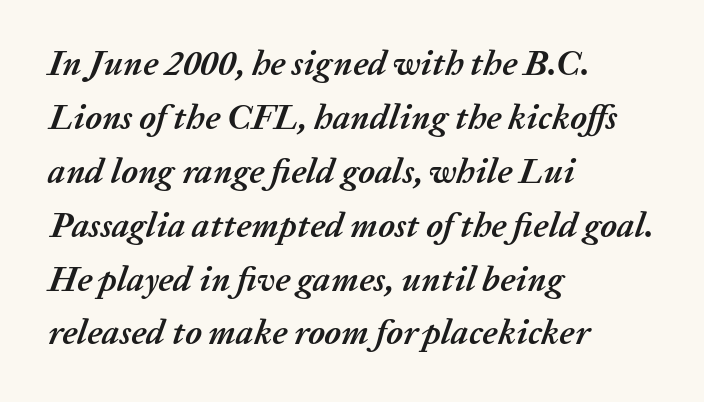
Q: Is the text bold? A: Yes.
Q: Is the text italic (slanted)? A: Yes, it leans right by about 20 degrees.
Q: Is the text underlined? A: No.
Q: How is the paragraph aligned? A: Left-aligned.
Q: Is the spacing between letters normal or unusually wide? A: Normal.
Q: Is the spacing between lines tight, normal or loose? A: Normal.
Q: Width (condensed, normal, or wide)? A: Normal.
Q: Stroke contrast? A: Medium.
Q: x-height? A: Medium.
Q: Monospaced? A: No.
